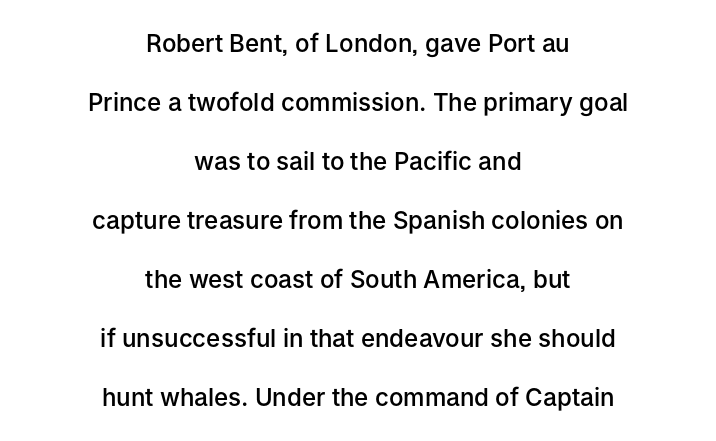
The passage shown is not underscored anywhere. The font is running at a semibold setting, under full bold. In CSS terms this would be text-align: center. Quick note: not italic, upright. Students, observe: this is what heavily led, spacious text looks like.
